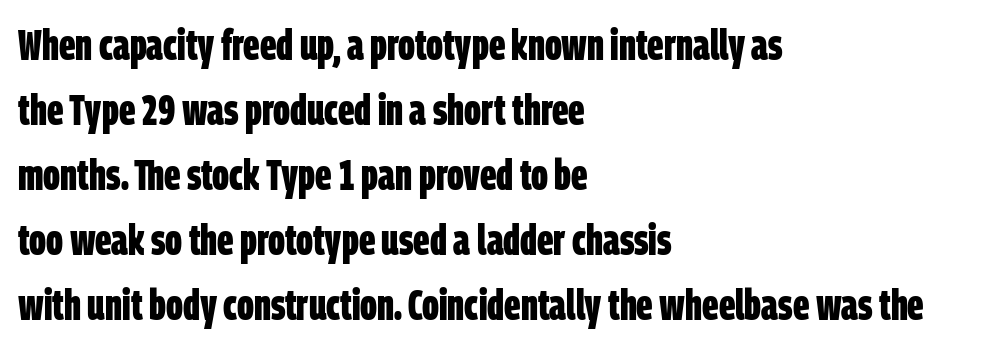
The image shows 43 px bold, condensed sans-serif type; set left-aligned, normal line spacing (1.51x), normal letter spacing, not underlined; low stroke contrast and a large x-height.
